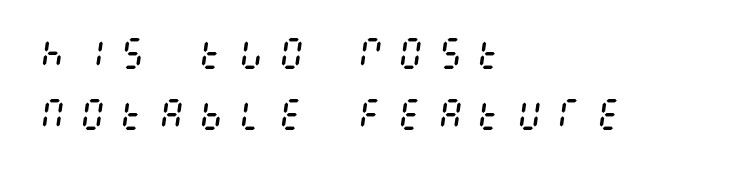
{"italic": "yes", "lean": "right", "slant_degrees": 8, "bold": "no", "weight": "regular", "width": "condensed", "stroke_contrast": "medium", "x_height": "large", "underline": "no", "align": "left", "line_spacing_ratio": 1.78, "letter_spacing": "wide", "letter_spacing_em": 0.37, "glyph_px": 34}
